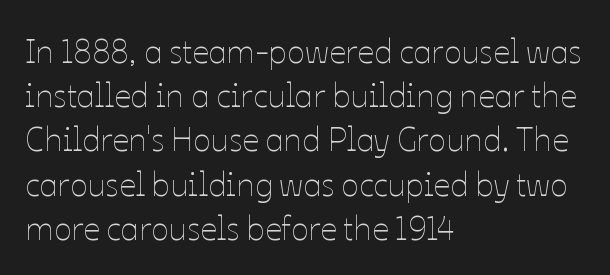
Q: Is the text bold? A: No.
Q: Is the text italic (slanted)? A: No, it is upright.
Q: Is the text underlined? A: No.
Q: How is the paragraph aligned? A: Left-aligned.
Q: Is the spacing between letters normal or unusually wide? A: Normal.
Q: Is the spacing between lines tight, normal or loose? A: Normal.
Q: Width (condensed, normal, or wide)? A: Normal.
Q: Stroke contrast? A: Low.
Q: x-height? A: Medium.
Q: Monospaced? A: No.
